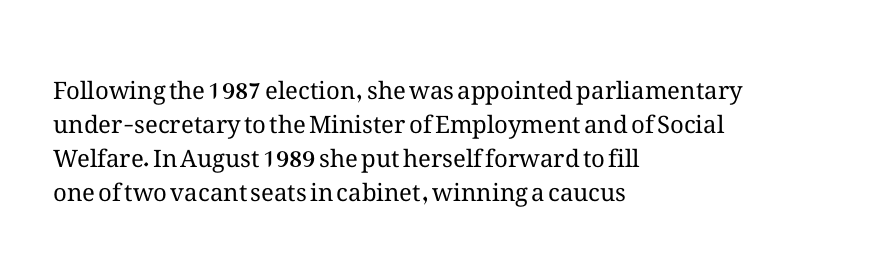
{"italic": "no", "bold": "no", "underline": "no", "align": "left", "line_spacing": "normal", "line_spacing_ratio": 1.42, "letter_spacing": "normal", "letter_spacing_em": 0.0, "glyph_px": 24}
